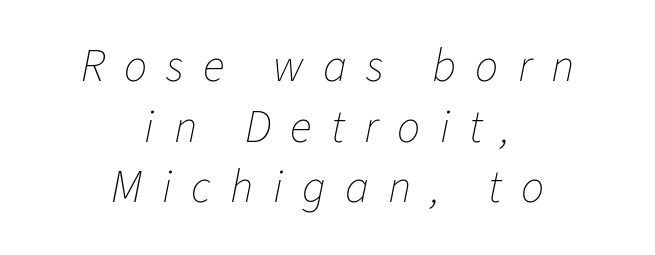
{"italic": "yes", "lean": "right", "slant_degrees": 11, "bold": "no", "weight": "thin", "width": "normal", "stroke_contrast": "low", "x_height": "medium", "monospaced": "no", "underline": "no", "align": "center", "line_spacing": "normal", "line_spacing_ratio": 1.32, "letter_spacing": "wide", "letter_spacing_em": 0.42, "glyph_px": 46}
